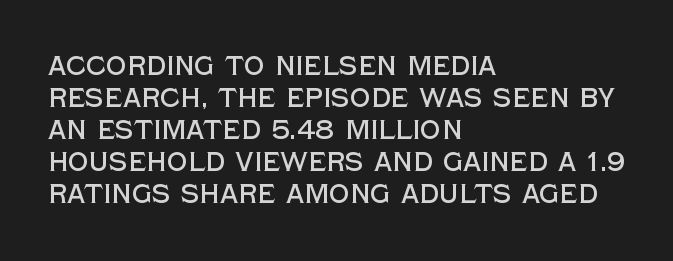
Standard letterfit; no display-style spreading of the glyphs. The string is rendered with underlining switched off. Compared with a centered layout, this one pins lines to the left instead. Vertical strokes here are truly vertical.
